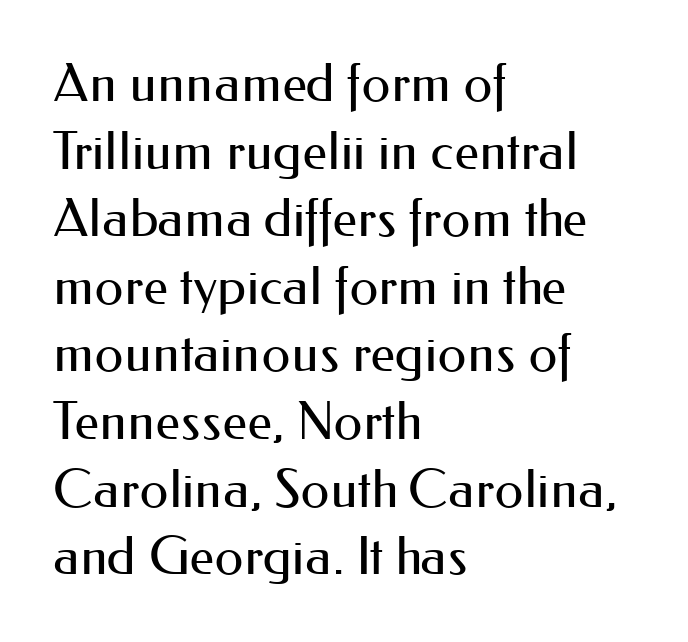
Q: Is the text bold? A: No.
Q: Is the text italic (slanted)? A: No, it is upright.
Q: Is the typeface a serif or a sans-serif typeface? A: Sans-serif.
Q: Is the text underlined? A: No.
Q: How is the paragraph aligned? A: Left-aligned.
Q: Is the spacing between letters normal or unusually wide? A: Normal.
Q: Is the spacing between lines tight, normal or loose? A: Normal.
Q: Width (condensed, normal, or wide)? A: Normal.
Q: Stroke contrast? A: Medium.
Q: x-height? A: Small.
Q: Monospaced? A: No.
